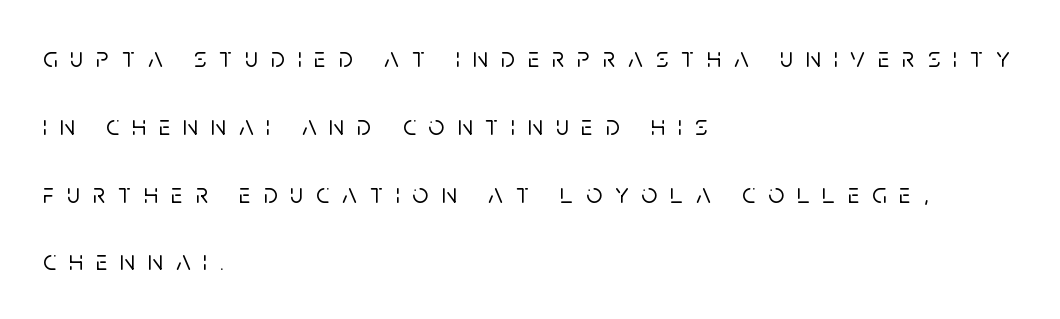
Any mark beneath the type? The region is blank. Italic? Not at all — the glyphs are vertical. The rendering uses natural spacing where letterforms have individual widths. Rows of type keep a wide berth in the vertical direction. A student would call this left alignment; a typographer would say flush left, rag right. To sum up the face: it is a sans, with no serifs.
